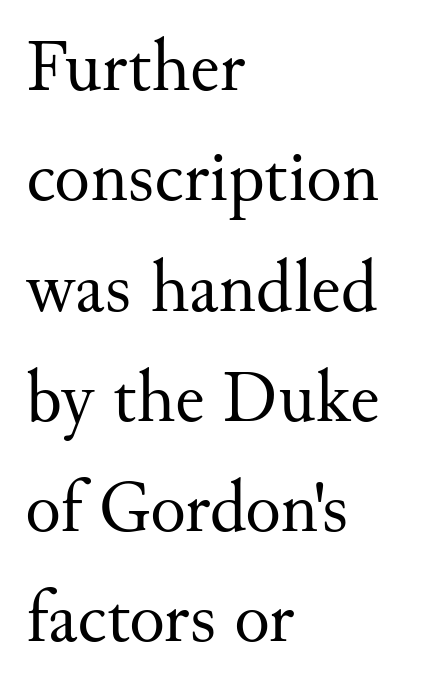
{"serif": "yes", "italic": "no", "bold": "no", "weight": "regular", "width": "normal", "stroke_contrast": "medium", "x_height": "small", "monospaced": "no", "underline": "no", "align": "left", "line_spacing": "normal", "line_spacing_ratio": 1.49, "letter_spacing": "normal", "letter_spacing_em": 0.0, "glyph_px": 74}
